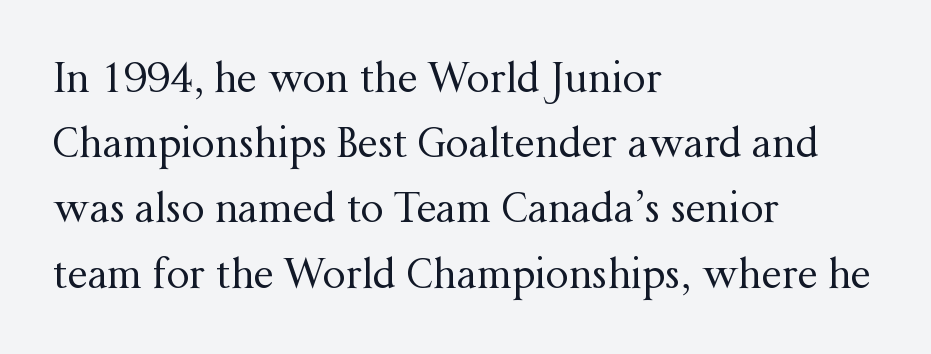
This sample uses a serif face. The lines sit at an ordinary, default distance from one another. Casual observation: everything's shoved over to the left. The space directly below the letters is spotless. These lines are rendered in a variable-pitch font.
